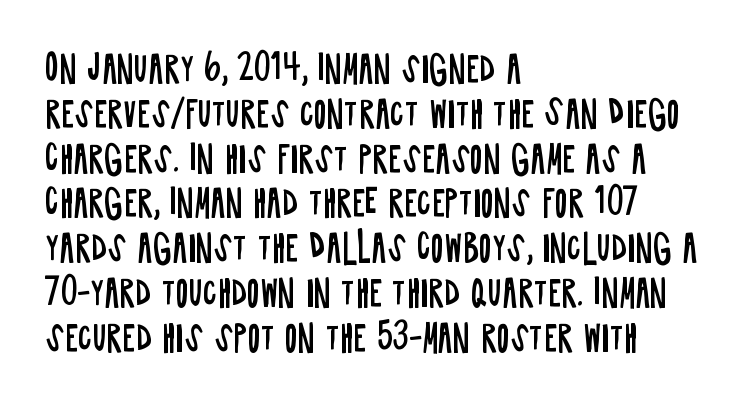
Q: Is the text bold? A: No.
Q: Is the text italic (slanted)? A: No, it is upright.
Q: Is the typeface a serif or a sans-serif typeface? A: Sans-serif.
Q: Is the text underlined? A: No.
Q: How is the paragraph aligned? A: Left-aligned.
Q: Is the spacing between letters normal or unusually wide? A: Normal.
Q: Is the spacing between lines tight, normal or loose? A: Normal.
Q: Width (condensed, normal, or wide)? A: Condensed.
Q: Stroke contrast? A: Low.
Q: x-height? A: Large.
Q: Monospaced? A: No.
